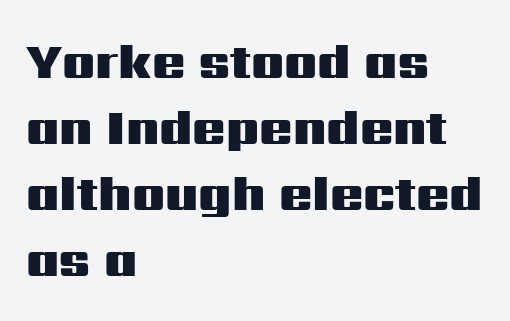
Q: Is the text bold? A: Yes.
Q: Is the text italic (slanted)? A: No, it is upright.
Q: Is the typeface a serif or a sans-serif typeface? A: Sans-serif.
Q: Is the text underlined? A: No.
Q: How is the paragraph aligned? A: Left-aligned.
Q: Is the spacing between letters normal or unusually wide? A: Normal.
Q: Is the spacing between lines tight, normal or loose? A: Normal.
Q: Width (condensed, normal, or wide)? A: Wide.
Q: Stroke contrast? A: Medium.
Q: x-height? A: Medium.
Q: Monospaced? A: No.
